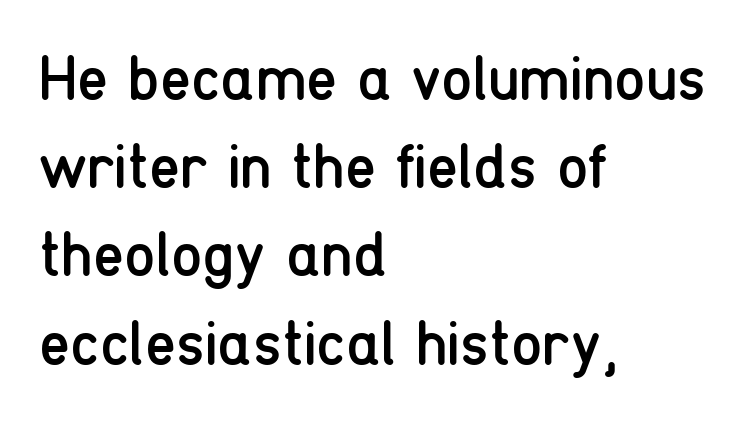
{"serif": "no", "italic": "no", "bold": "no", "weight": "regular", "width": "condensed", "stroke_contrast": "low", "x_height": "medium", "monospaced": "no", "underline": "no", "align": "left", "line_spacing": "normal", "line_spacing_ratio": 1.4, "letter_spacing": "normal", "letter_spacing_em": 0.0, "glyph_px": 63}
